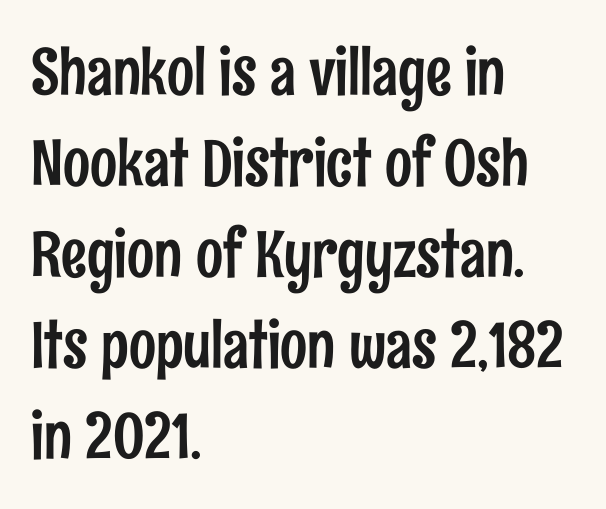
The passage shown is not underscored anywhere. Horizontal alignment here is leftward, the default for most running prose. What stands out about the letter spacing? Nothing — it is the standard amount. Looks like regular typesetting: each glyph gets only the width it needs. Reading down the column, the eye jumps a familiar distance to each next line. Posture: vertical.
